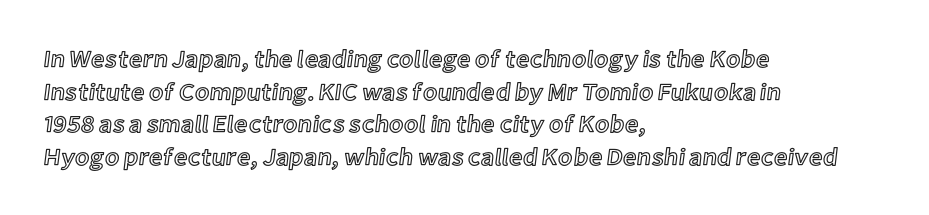
{"underline": "no", "align": "left", "line_spacing": "normal", "line_spacing_ratio": 1.36, "letter_spacing": "normal", "letter_spacing_em": 0.0, "glyph_px": 24}
